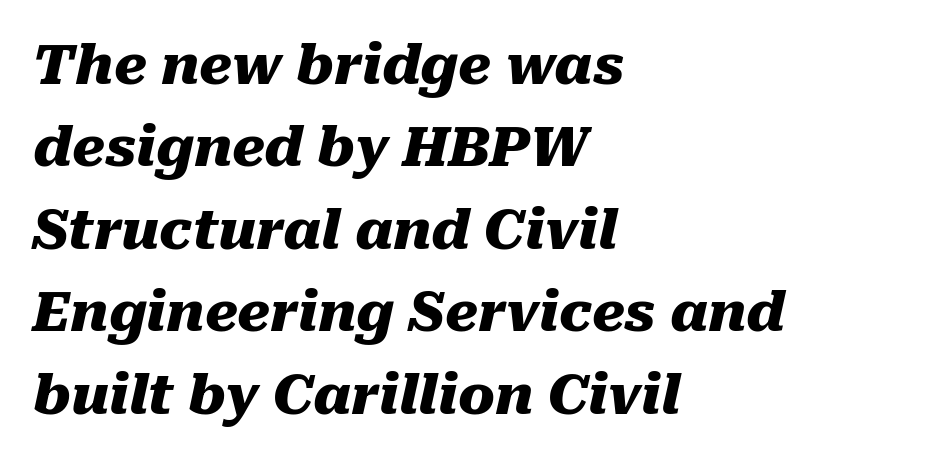
Layout note: lines flush left. Slant detected: the letters are inclined. In terms of leading, this rendering sits right in the middle. Think of a printed novel: that variable character pitch is what you see here. Has an underline been added? It has not.
